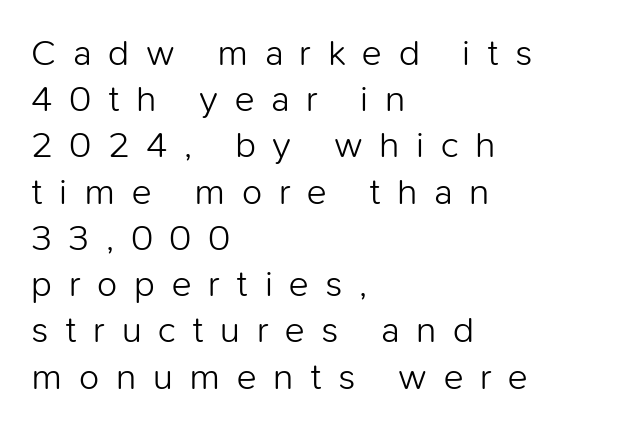
Vertical spacing — default. This sample uses expanded letter spacing, leaving extra air between glyphs. Beneath every word, the page is bare. Caption: face not bold, strokes unweighted.
